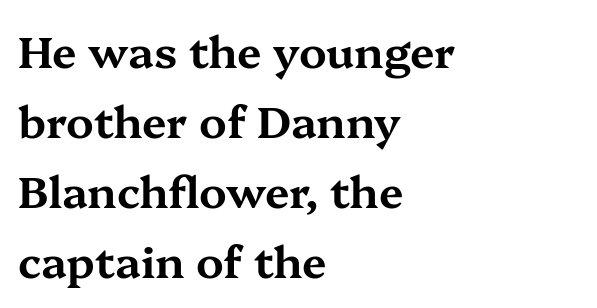
Q: Is the text italic (slanted)? A: No, it is upright.
Q: Is the typeface a serif or a sans-serif typeface? A: Serif.
Q: Is the text underlined? A: No.
Q: How is the paragraph aligned? A: Left-aligned.
Q: Is the spacing between letters normal or unusually wide? A: Normal.
Q: Is the spacing between lines tight, normal or loose? A: Normal.
Q: Width (condensed, normal, or wide)? A: Wide.
Q: Stroke contrast? A: Medium.
Q: x-height? A: Medium.
Q: Monospaced? A: No.
